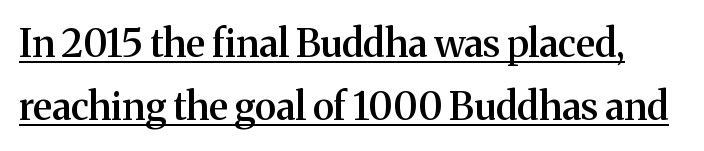
{"serif": "yes", "italic": "no", "bold": "semi", "weight": "semibold", "width": "normal", "stroke_contrast": "medium", "x_height": "medium", "monospaced": "no", "underline": "yes", "line_spacing": "normal", "line_spacing_ratio": 1.66, "letter_spacing": "normal", "letter_spacing_em": 0.0, "glyph_px": 38}
